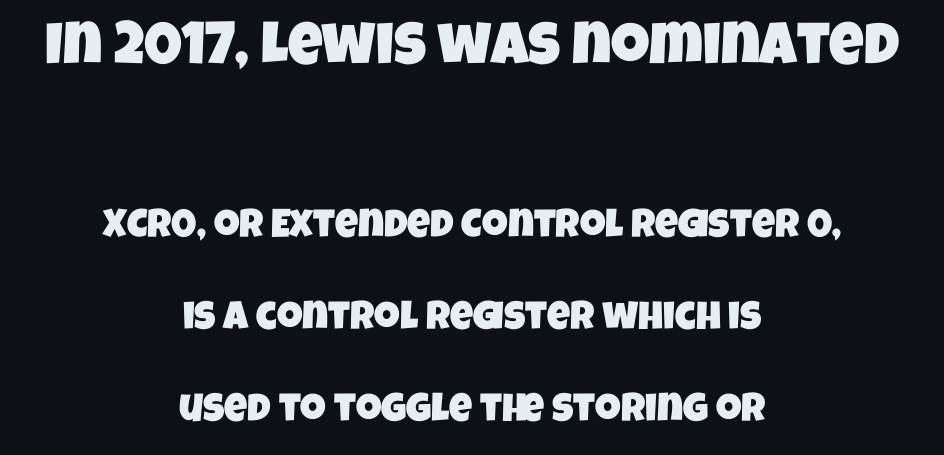
{"serif": "no", "width": "condensed", "stroke_contrast": "low", "x_height": "large", "monospaced": "no", "underline": "no", "align": "center", "line_spacing": "loose", "line_spacing_ratio": 2.31, "letter_spacing": "normal", "letter_spacing_em": 0.0, "larger_block": "first", "size_ratio": 1.5, "glyph_px": 60}
